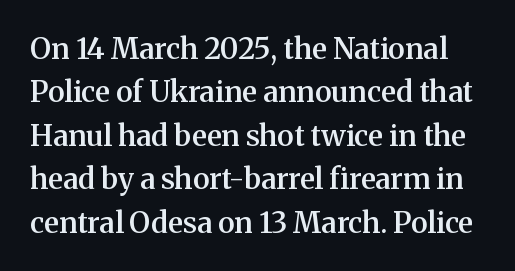
The image shows 29 px semibold serif type, upright; set normal line spacing (1.5x), normal letter spacing, not underlined; medium stroke contrast and a medium x-height.
